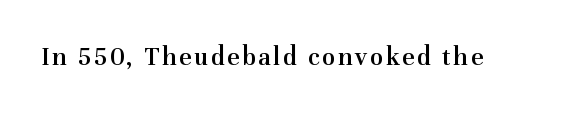
Notice how the stems are strictly vertical — no italics here. The strokes are fattened partway — semibold, not bold. Words float on clear page, feet unadorned.
